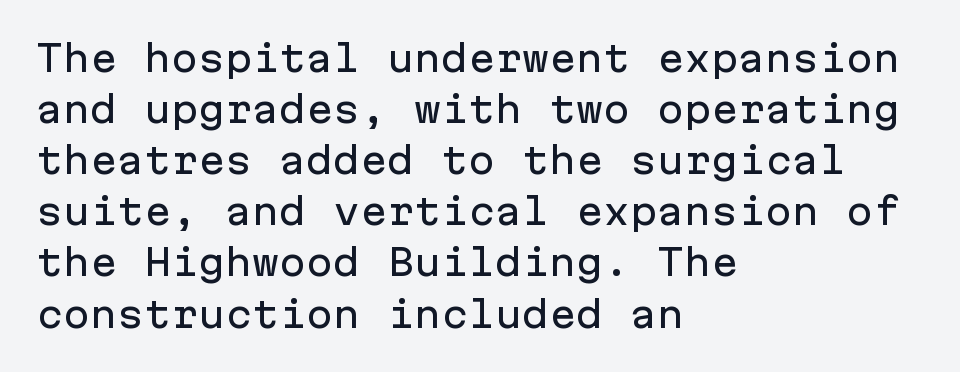
Q: Is the text italic (slanted)? A: No, it is upright.
Q: Is the typeface a serif or a sans-serif typeface? A: Sans-serif.
Q: Is the text underlined? A: No.
Q: How is the paragraph aligned? A: Left-aligned.
Q: Is the spacing between letters normal or unusually wide? A: Normal.
Q: Is the spacing between lines tight, normal or loose? A: Normal.
Q: Width (condensed, normal, or wide)? A: Normal.
Q: Stroke contrast? A: Low.
Q: x-height? A: Medium.
Q: Monospaced? A: Yes.
